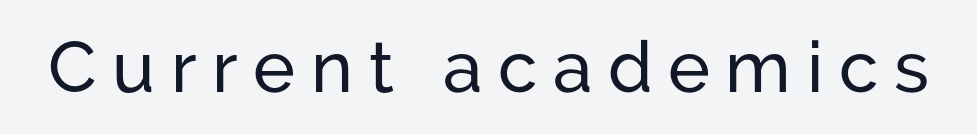
The image shows 71 px sans-serif type, upright; set unusually wide letter spacing (+0.22 em), not underlined; low stroke contrast and a medium x-height.
